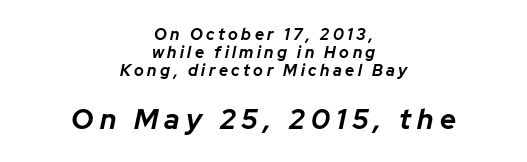
The image shows 28 px bold type, italic (leaning right); set centered, tight line spacing (1.14x), unusually wide letter spacing (+0.22 em), not underlined; the second (bottom) block is 1.75x larger; low stroke contrast and a medium x-height.
